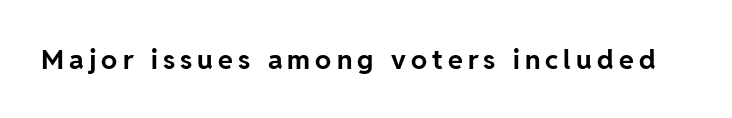
Q: Is the text bold? A: Yes.
Q: Is the text italic (slanted)? A: No, it is upright.
Q: Is the text underlined? A: No.
